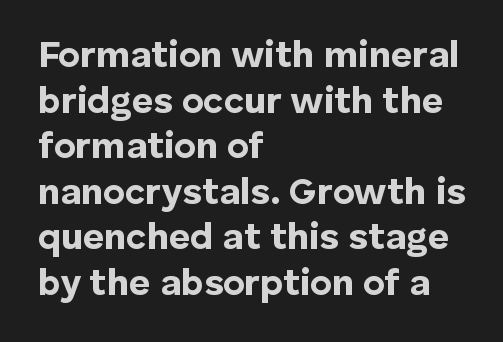
Quick note: underline off. Students, this is bold: see how much ink each stroke carries. These lines are rendered in a variable-pitch font. The letters stand straight up with perfectly vertical stems. This rendering employs a face without finishing strokes, i.e., a sans-serif.
